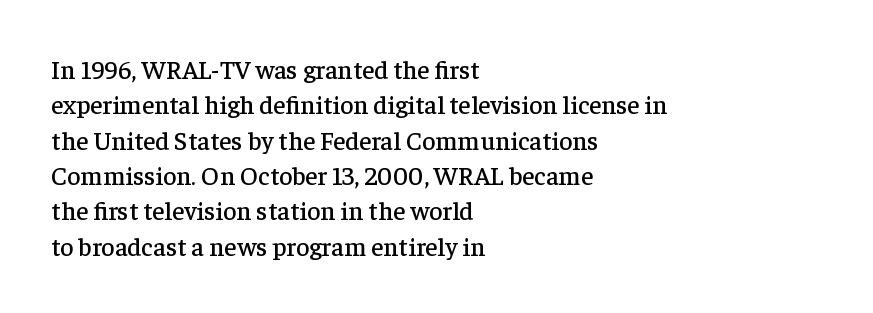
The passage shown stacks its lines at a standard gap. These lines stack with their left ends in a neat column. A roman cut, with each character standing at attention. Caption: standard tracking, unaltered. Words float on clear page, feet unadorned.
